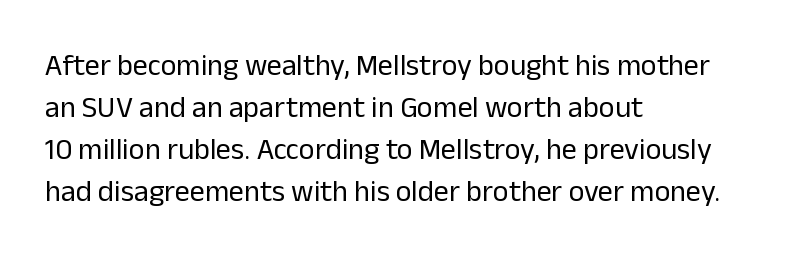
This rendering employs a face without finishing strokes, i.e., a sans-serif. Type without underlining. A typesetter would mark this as roman, not italic. Counters stay open thanks to moderate or lighter strokes. Is this a fixed-width face? No — the glyphs have proportional, varying widths.
